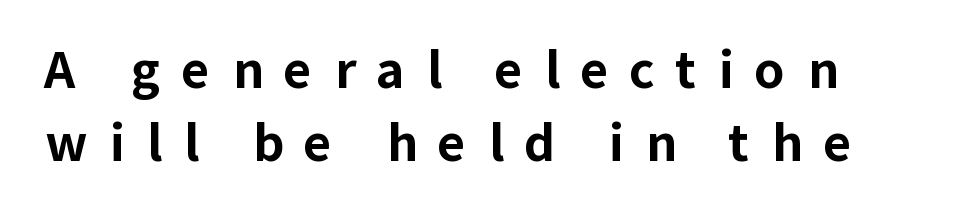
The image shows 49 px bold sans-serif type, upright; set normal line spacing (1.48x), unusually wide letter spacing (+0.43 em), not underlined; low stroke contrast and a medium x-height.
